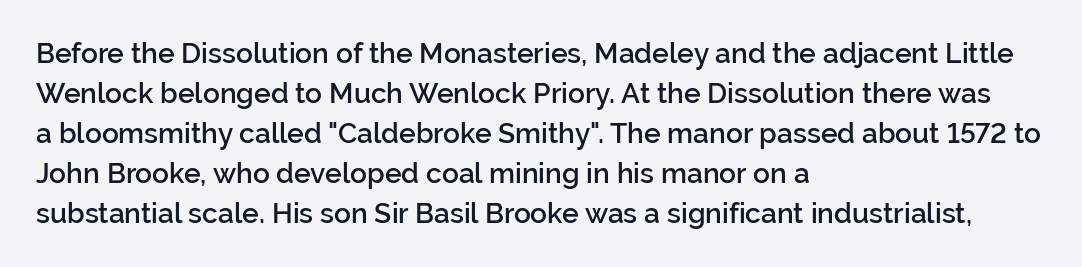
Q: Is the text bold? A: Semi-bold.
Q: Is the text italic (slanted)? A: No, it is upright.
Q: Is the typeface a serif or a sans-serif typeface? A: Sans-serif.
Q: Is the text underlined? A: No.
Q: How is the paragraph aligned? A: Left-aligned.
Q: Is the spacing between letters normal or unusually wide? A: Normal.
Q: Is the spacing between lines tight, normal or loose? A: Normal.
Q: Width (condensed, normal, or wide)? A: Normal.
Q: Stroke contrast? A: Low.
Q: x-height? A: Medium.
Q: Monospaced? A: No.
